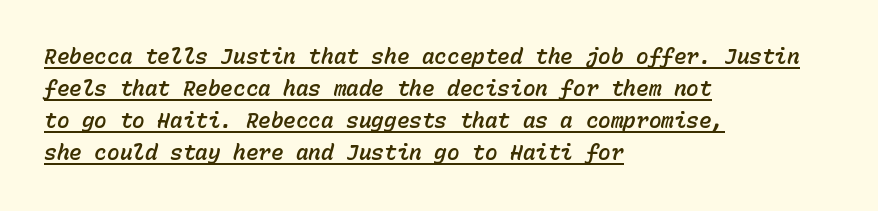
Compared with ordinary roman type, these characters are visibly tilted. How would I describe the line gaps? Plain and ordinary. Words appear dense and cohesive because spacing is normal. Horizontal alignment here is leftward, the default for most running prose. The rendered words wear a rule along their underside.
